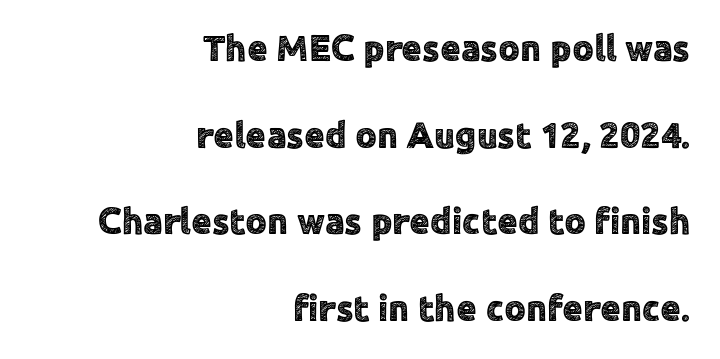
The image shows 37 px sans-serif type, upright; set right-aligned, loose line spacing (2.34x), normal letter spacing, not underlined; a medium x-height.
